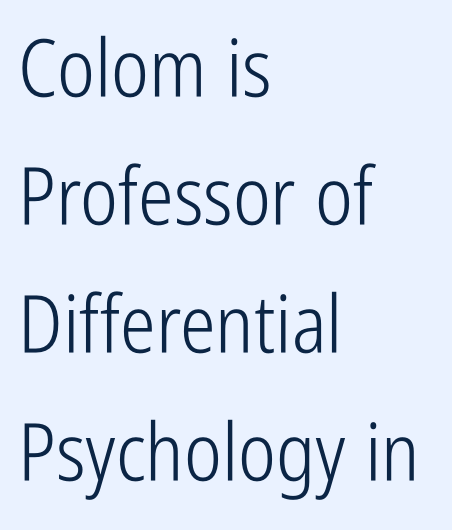
The image shows 80 px light, condensed sans-serif type, upright; set left-aligned, normal line spacing (1.6x), normal letter spacing, not underlined; low stroke contrast and a medium x-height.
